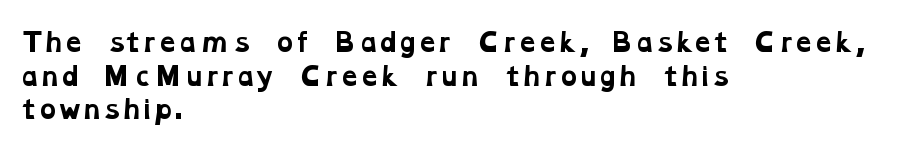
The image shows 25 px bold type; set left-aligned, normal line spacing (1.35x), normal letter spacing, not underlined.
